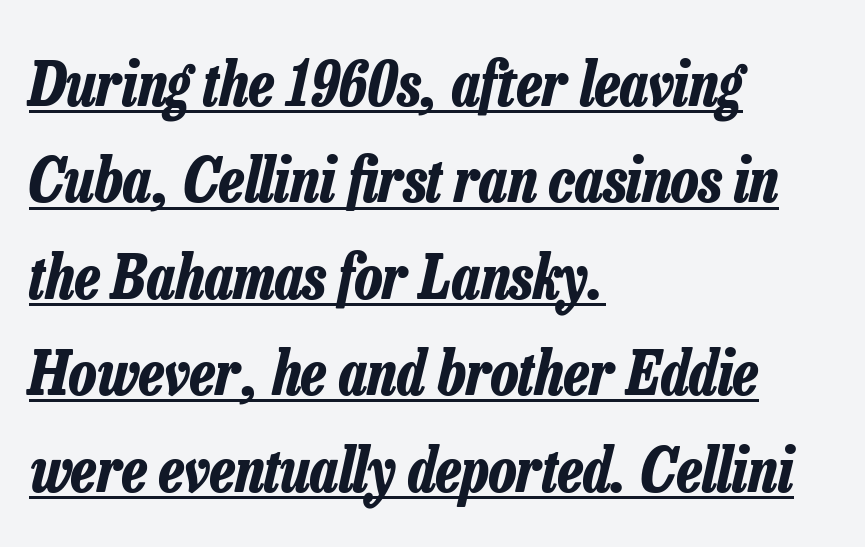
Notice how the stems are inclined rather than vertical — that's the hallmark of italics. Summary of vertical rhythm: regular, with standard interline spacing. This is heavy type, rendered in bold. This sample uses plain, unmodified letter spacing. Teacher's note: observe the even left margin — that is flush-left alignment.
